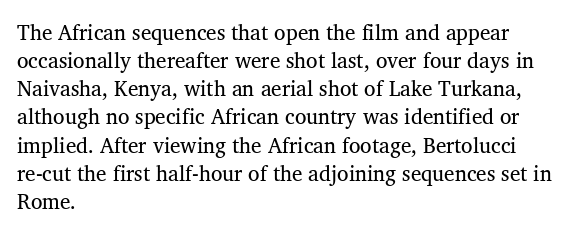
Default kerning and tracking; the words read as compact shapes. A normal amount of white space separates one row of letters from the next. Does the copy run flush right? No — it runs flush left. Plain, unruled lines of type.
